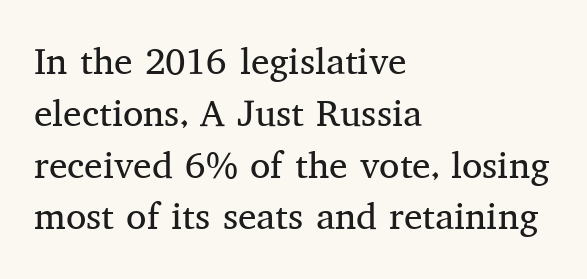
The image shows 37 px regular-weight serif type, upright; set left-aligned, normal line spacing (1.4x), normal letter spacing, not underlined; medium stroke contrast and a medium x-height.
